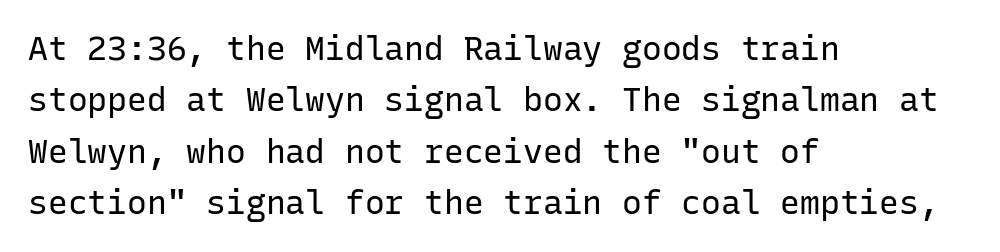
Q: Is the text bold? A: No.
Q: Is the text italic (slanted)? A: No, it is upright.
Q: Is the typeface a serif or a sans-serif typeface? A: Sans-serif.
Q: Is the text underlined? A: No.
Q: How is the paragraph aligned? A: Left-aligned.
Q: Is the spacing between letters normal or unusually wide? A: Normal.
Q: Is the spacing between lines tight, normal or loose? A: Normal.
Q: Width (condensed, normal, or wide)? A: Normal.
Q: Stroke contrast? A: Low.
Q: x-height? A: Medium.
Q: Monospaced? A: Yes.
